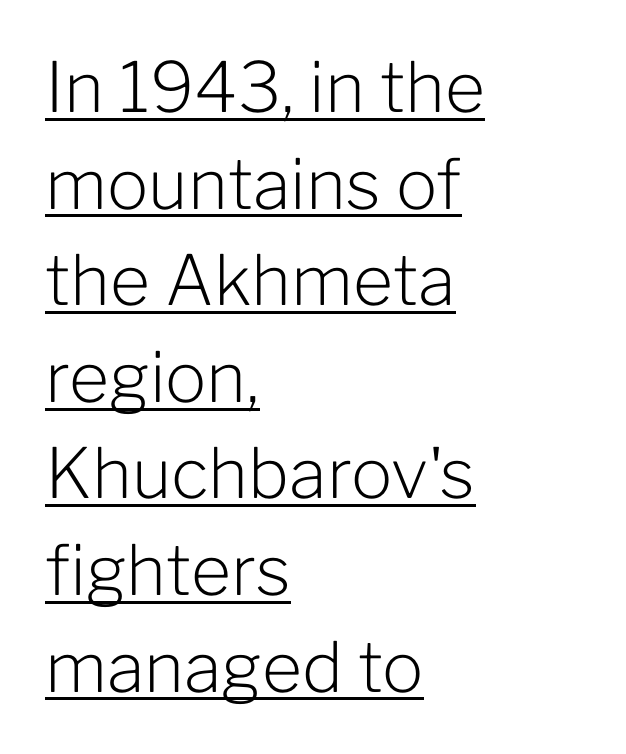
{"serif": "no", "italic": "no", "bold": "no", "weight": "light", "width": "normal", "stroke_contrast": "low", "x_height": "medium", "monospaced": "no", "underline": "yes", "align": "left", "line_spacing": "normal", "line_spacing_ratio": 1.4, "letter_spacing": "normal", "letter_spacing_em": 0.0, "glyph_px": 69}
